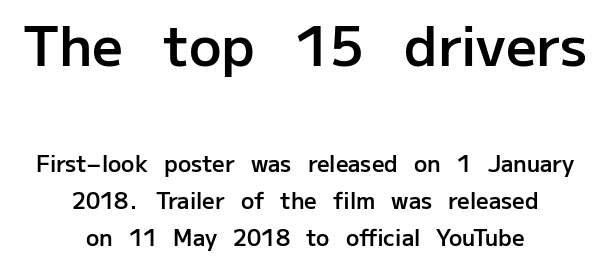
The image shows 54 px semibold sans-serif type, upright; set centered, normal line spacing (1.68x), normal letter spacing, not underlined; the first (top) block is 2.45x larger; low stroke contrast and a medium x-height.
